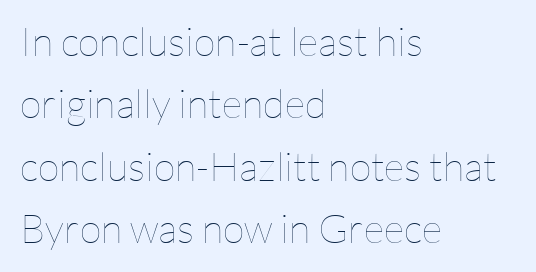
Q: Is the text bold? A: No.
Q: Is the text italic (slanted)? A: No, it is upright.
Q: Is the text underlined? A: No.
Q: How is the paragraph aligned? A: Left-aligned.
Q: Is the spacing between letters normal or unusually wide? A: Normal.
Q: Is the spacing between lines tight, normal or loose? A: Normal.
Q: Width (condensed, normal, or wide)? A: Normal.
Q: Stroke contrast? A: Low.
Q: x-height? A: Medium.
Q: Monospaced? A: No.
